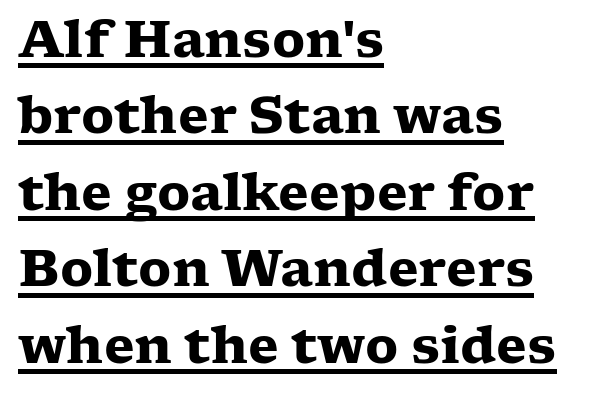
The image shows 50 px heavy, wide serif type, upright; set left-aligned, normal line spacing (1.53x), normal letter spacing, underlined; low stroke contrast and a medium x-height.
